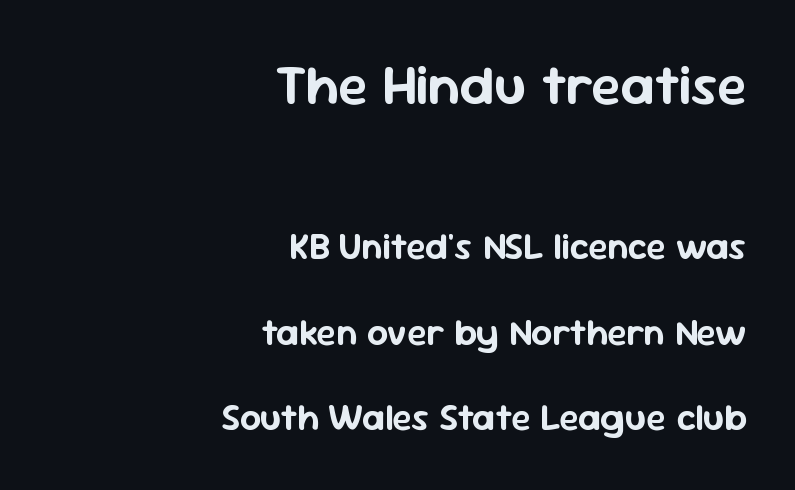
Line endings align vertically; line beginnings do not. In terms of letterspacing, this is plain default setting. Font category for this specimen: sans-serif. Do the letters lean? They stand straight. Honestly, the rows look like they've been pulled way apart.
